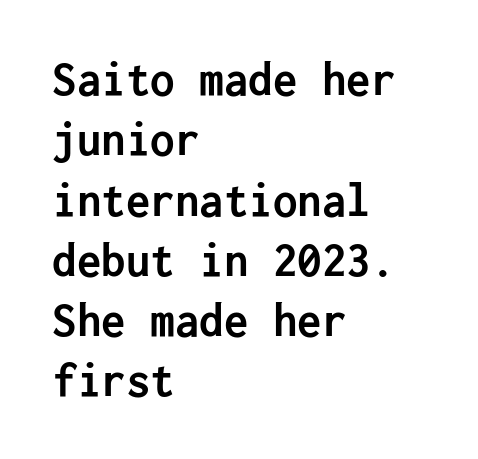
The specimen omits any rule beneath the text block's lines. The rendering uses a bold face; every stroke is thick and dark. Observe the absence of serifs on each vertical stroke in this sample. These lines stack with their left ends in a neat column.
